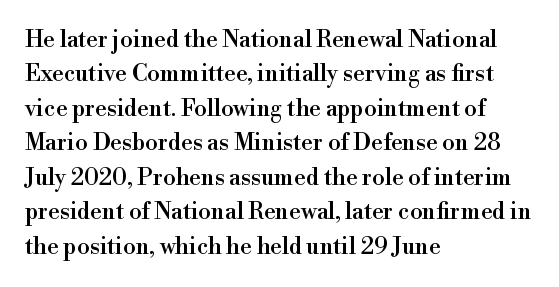
Q: Is the text italic (slanted)? A: No, it is upright.
Q: Is the text underlined? A: No.
Q: How is the paragraph aligned? A: Left-aligned.
Q: Is the spacing between letters normal or unusually wide? A: Normal.
Q: Is the spacing between lines tight, normal or loose? A: Normal.
